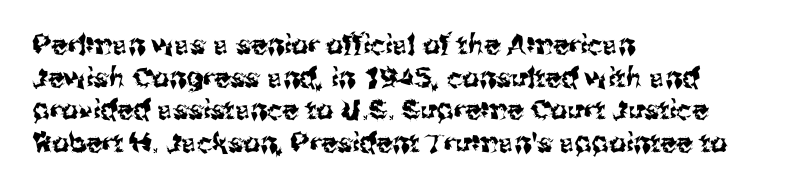
The image shows 27 px text type, upright; set left-aligned, line spacing 1.21x, normal letter spacing, not underlined.
